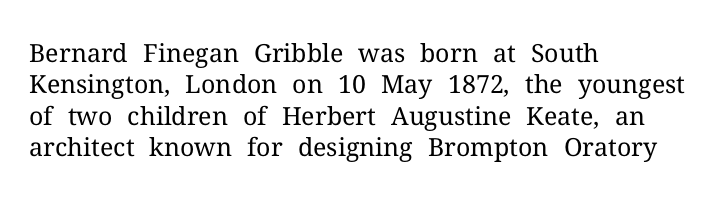
{"italic": "no", "bold": "no", "underline": "no", "align": "left", "line_spacing": "normal", "line_spacing_ratio": 1.26, "letter_spacing": "normal", "letter_spacing_em": 0.0, "glyph_px": 25}
